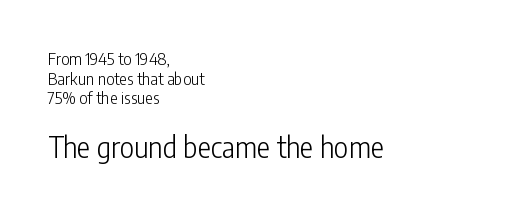
Q: Is the text bold? A: No.
Q: Is the text italic (slanted)? A: No, it is upright.
Q: Is the typeface a serif or a sans-serif typeface? A: Sans-serif.
Q: Is the text underlined? A: No.
Q: How is the paragraph aligned? A: Left-aligned.
Q: Is the spacing between letters normal or unusually wide? A: Normal.
Q: Which block of text is set in a larger size, the first (top) or the second (bottom)? A: The second (bottom) one.
Q: Width (condensed, normal, or wide)? A: Condensed.
Q: Stroke contrast? A: Low.
Q: x-height? A: Medium.
Q: Monospaced? A: No.
